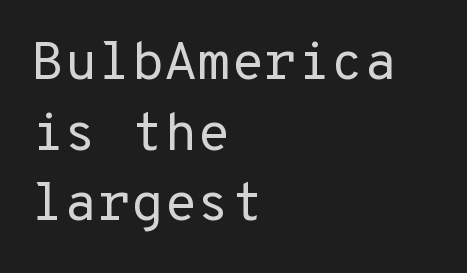
Honestly, the row spacing looks completely unremarkable. Style check: upright. This rendering leaves character spacing at its baseline value. The strokes carry an ordinary text weight at most. The words here are not underlined. Short and long lines alike share a common starting point at left.
